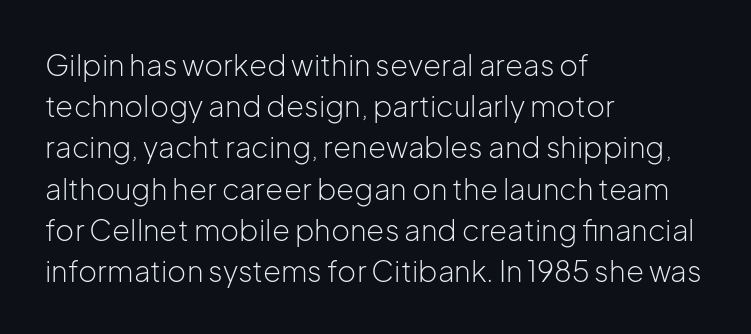
Q: Is the text bold? A: No.
Q: Is the text italic (slanted)? A: No, it is upright.
Q: Is the typeface a serif or a sans-serif typeface? A: Sans-serif.
Q: Is the text underlined? A: No.
Q: How is the paragraph aligned? A: Left-aligned.
Q: Is the spacing between letters normal or unusually wide? A: Normal.
Q: Is the spacing between lines tight, normal or loose? A: Normal.
Q: Width (condensed, normal, or wide)? A: Normal.
Q: Stroke contrast? A: Low.
Q: x-height? A: Medium.
Q: Monospaced? A: No.
